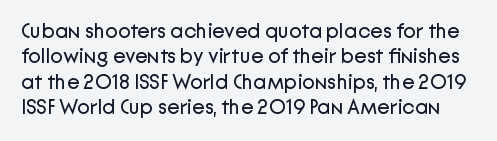
Q: Is the text bold? A: No.
Q: Is the text italic (slanted)? A: No, it is upright.
Q: Is the text underlined? A: No.
Q: Is the spacing between letters normal or unusually wide? A: Normal.
